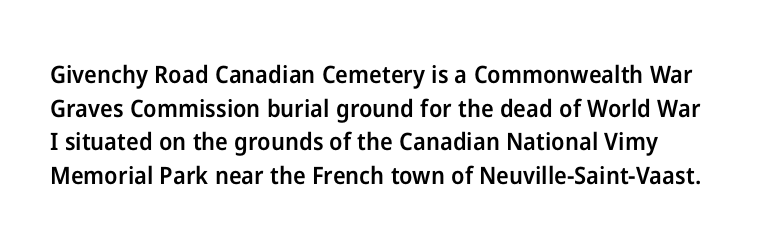
Q: Is the text bold? A: Semi-bold.
Q: Is the text italic (slanted)? A: No, it is upright.
Q: Is the text underlined? A: No.
Q: Is the spacing between letters normal or unusually wide? A: Normal.
Q: Is the spacing between lines tight, normal or loose? A: Normal.
